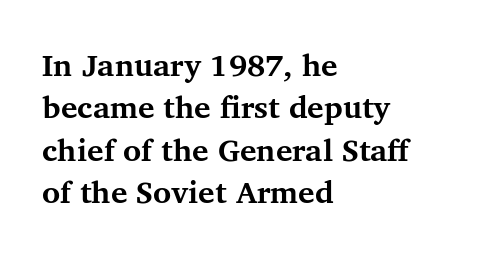
Q: Is the text bold? A: Yes.
Q: Is the text italic (slanted)? A: No, it is upright.
Q: Is the typeface a serif or a sans-serif typeface? A: Serif.
Q: Is the text underlined? A: No.
Q: How is the paragraph aligned? A: Left-aligned.
Q: Is the spacing between letters normal or unusually wide? A: Normal.
Q: Is the spacing between lines tight, normal or loose? A: Normal.
Q: Width (condensed, normal, or wide)? A: Normal.
Q: Stroke contrast? A: Medium.
Q: x-height? A: Medium.
Q: Monospaced? A: No.
